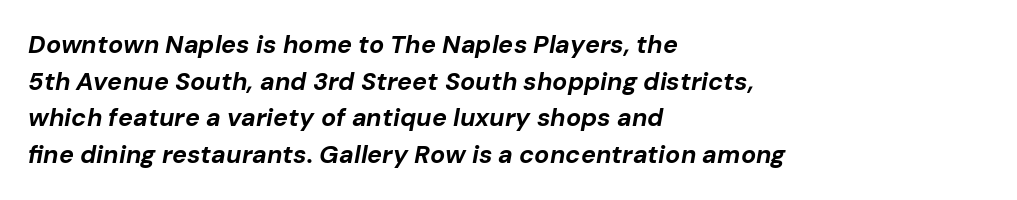
{"italic": "yes", "lean": "right", "slant_degrees": 10, "bold": "yes", "underline": "no", "align": "left", "line_spacing": "normal", "line_spacing_ratio": 1.47, "letter_spacing": "normal", "letter_spacing_em": 0.0, "glyph_px": 25}
